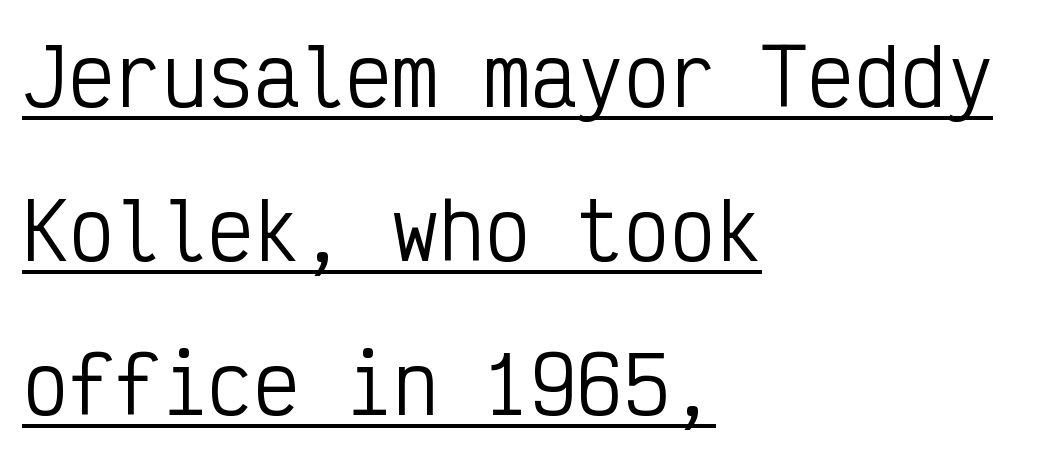
The image shows 77 px regular-weight, condensed sans-serif type, upright, monospaced; set left-aligned, loose line spacing (2.0x), normal letter spacing, underlined; low stroke contrast and a medium x-height.
